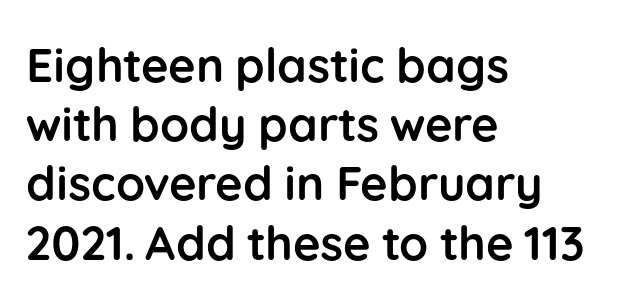
Q: Is the text bold? A: Yes.
Q: Is the text italic (slanted)? A: No, it is upright.
Q: Is the typeface a serif or a sans-serif typeface? A: Sans-serif.
Q: Is the text underlined? A: No.
Q: How is the paragraph aligned? A: Left-aligned.
Q: Is the spacing between letters normal or unusually wide? A: Normal.
Q: Is the spacing between lines tight, normal or loose? A: Normal.
Q: Width (condensed, normal, or wide)? A: Normal.
Q: Stroke contrast? A: Low.
Q: x-height? A: Medium.
Q: Monospaced? A: No.
